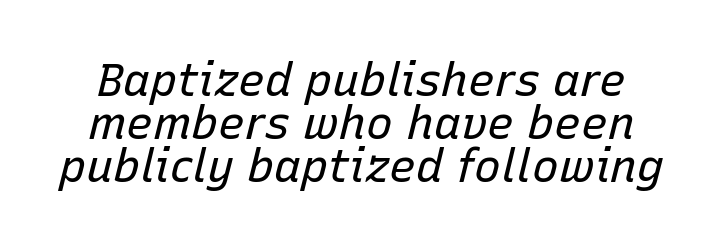
{"italic": "yes", "lean": "right", "slant_degrees": 15, "bold": "no", "weight": "regular", "width": "normal", "stroke_contrast": "low", "x_height": "medium", "monospaced": "no", "underline": "no", "line_spacing": "tight", "line_spacing_ratio": 0.96, "letter_spacing": "normal", "letter_spacing_em": 0.0, "glyph_px": 45}
